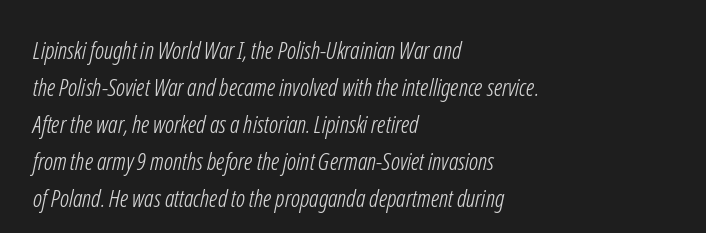
The image shows 24 px text type; set left-aligned, normal line spacing (1.54x), normal letter spacing, not underlined.
